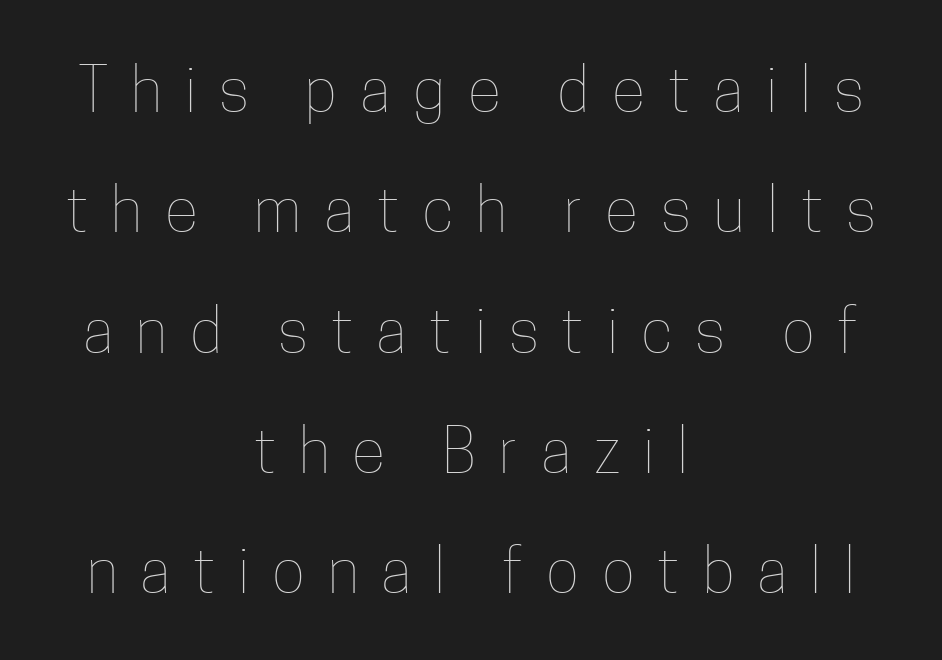
Heaviness? Minimal to ordinary, like unemphasized prose. Casual observation: everything's sitting right in the middle. Regarding leading, the lines here are spaced well apart. Is this a fixed-width face? No — the glyphs have proportional, varying widths. This rendering features lettering with no underline. The rendering inserts visible extra space after every character.
